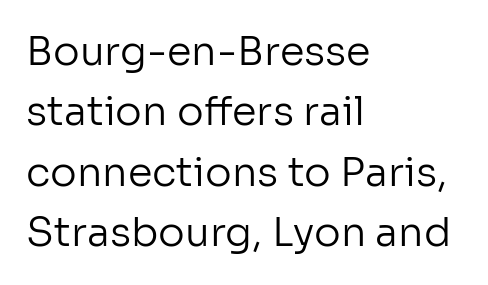
{"serif": "no", "italic": "no", "bold": "no", "weight": "regular", "width": "normal", "stroke_contrast": "low", "x_height": "medium", "monospaced": "no", "underline": "no", "align": "left", "line_spacing": "normal", "line_spacing_ratio": 1.51, "letter_spacing": "normal", "letter_spacing_em": 0.0, "glyph_px": 40}
